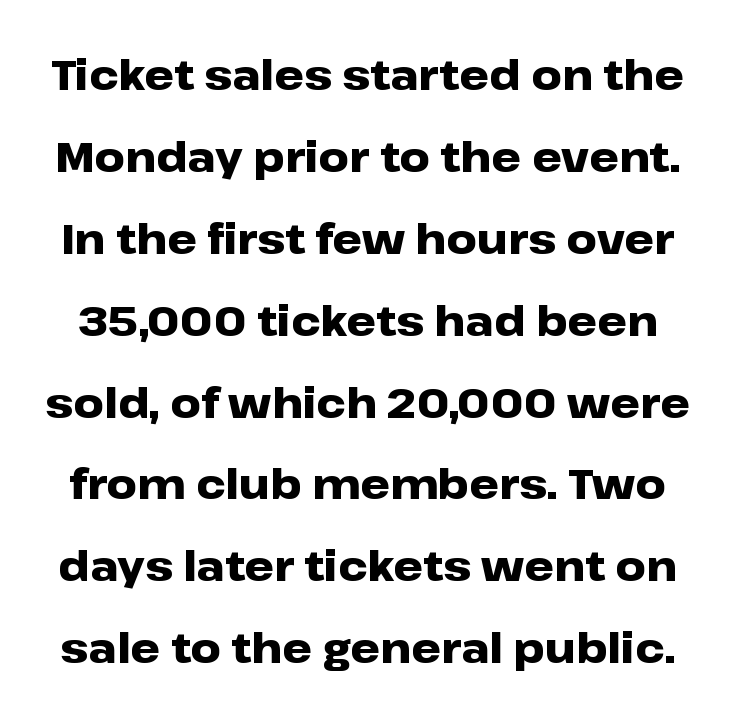
The image shows 42 px heavy, wide sans-serif type, upright; set loose line spacing (1.95x), normal letter spacing, not underlined; low stroke contrast and a medium x-height.
